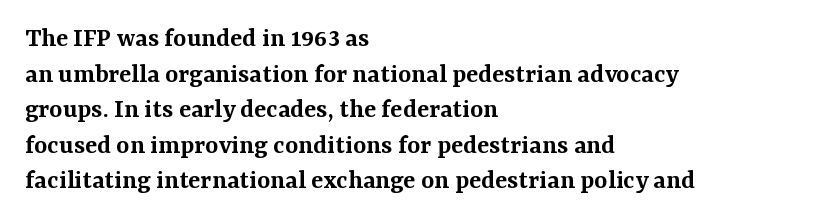
{"serif": "yes", "italic": "no", "bold": "semi", "weight": "semibold", "width": "normal", "stroke_contrast": "medium", "x_height": "medium", "monospaced": "no", "underline": "no", "align": "left", "line_spacing": "normal", "line_spacing_ratio": 1.27, "letter_spacing": "normal", "letter_spacing_em": 0.0, "glyph_px": 28}
